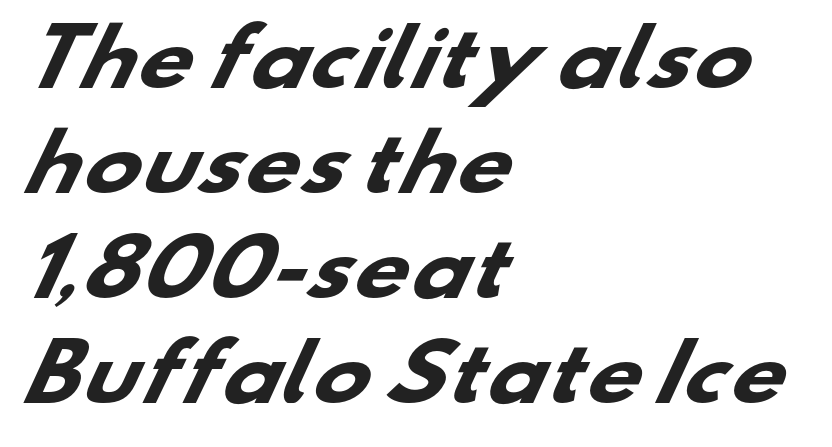
The image shows 76 px heavy, wide sans-serif type; set left-aligned, normal line spacing (1.38x), normal letter spacing, not underlined; low stroke contrast and a small x-height.
